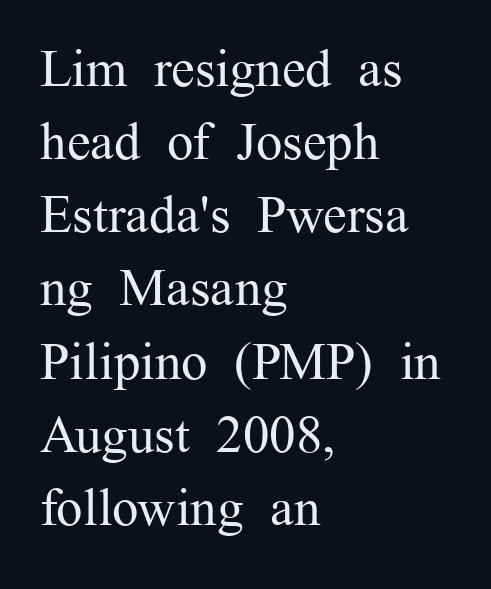
Q: Is the text bold? A: No.
Q: Is the text italic (slanted)? A: No, it is upright.
Q: Is the typeface a serif or a sans-serif typeface? A: Serif.
Q: Is the text underlined? A: No.
Q: How is the paragraph aligned? A: Left-aligned.
Q: Is the spacing between letters normal or unusually wide? A: Normal.
Q: Is the spacing between lines tight, normal or loose? A: Normal.
Q: Width (condensed, normal, or wide)? A: Normal.
Q: Stroke contrast? A: Medium.
Q: x-height? A: Medium.
Q: Monospaced? A: No.
